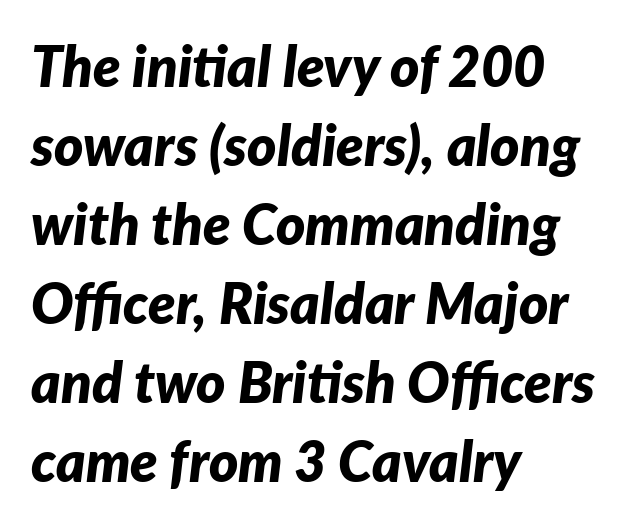
Heavy, bold letterforms. Note the varied advance widths — an 'i' is clearly narrower than an 'm'. The rendering applies a slant to the glyphs. How are the letters spaced? Ordinarily, with no added tracking.
